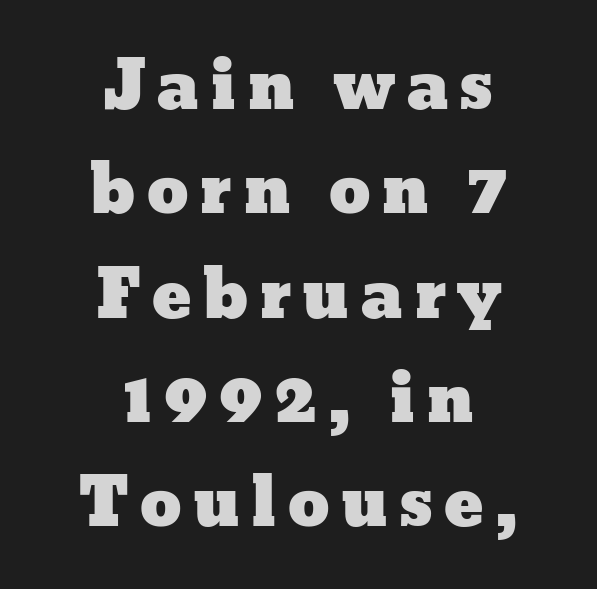
{"italic": "no", "width": "wide", "stroke_contrast": "low", "x_height": "medium", "monospaced": "no", "underline": "no", "align": "center", "line_spacing": "normal", "line_spacing_ratio": 1.58, "glyph_px": 66}
